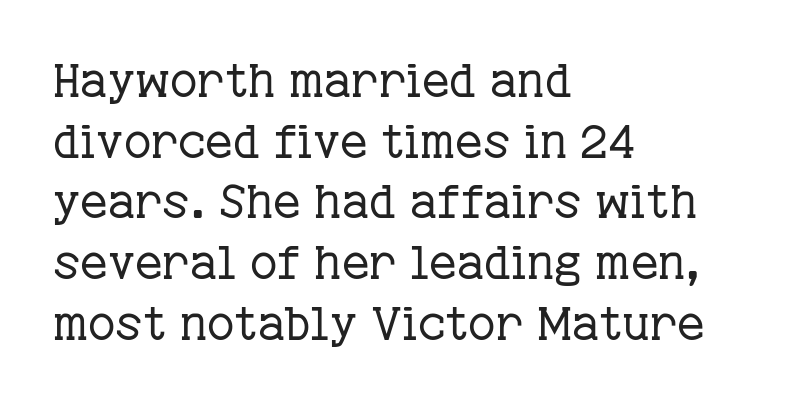
The image shows 47 px regular-weight serif type, upright; set left-aligned, normal line spacing (1.29x), normal letter spacing, not underlined; low stroke contrast and a medium x-height.
